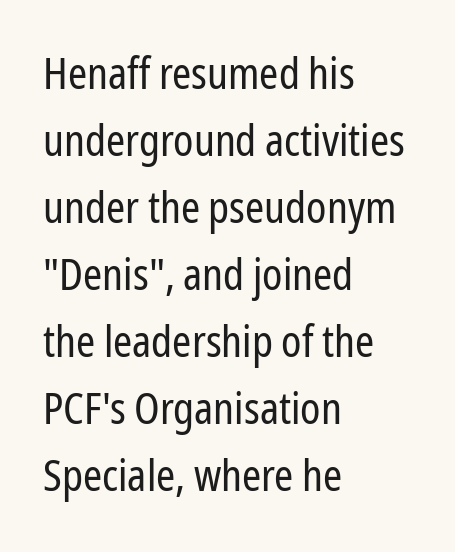
Descenders are the only things crossing below the line. Does the leading feel generous? No, just average. The letters stand straight up with perfectly vertical stems. You could not count columns in this text — the font is proportionally spaced. The line texture is even and compact thanks to regular tracking. To sum up the face: it is a sans, with no serifs.
